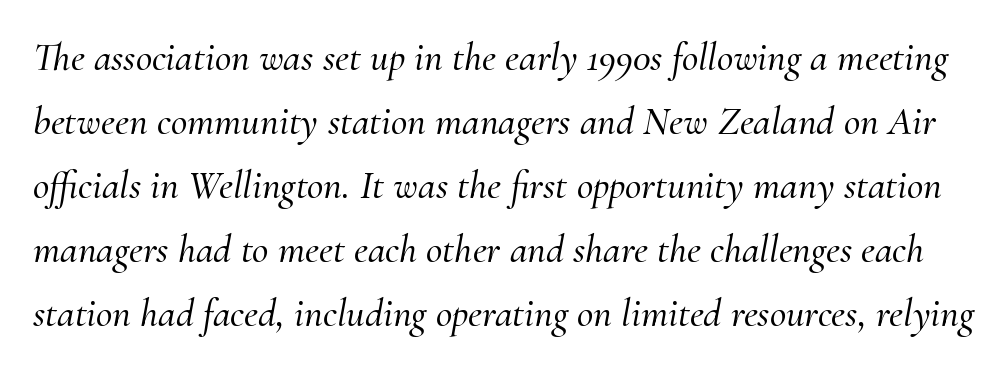
The image shows 40 px serif type, italic (leaning right); set normal line spacing (1.6x), normal letter spacing, not underlined; medium stroke contrast and a small x-height.
